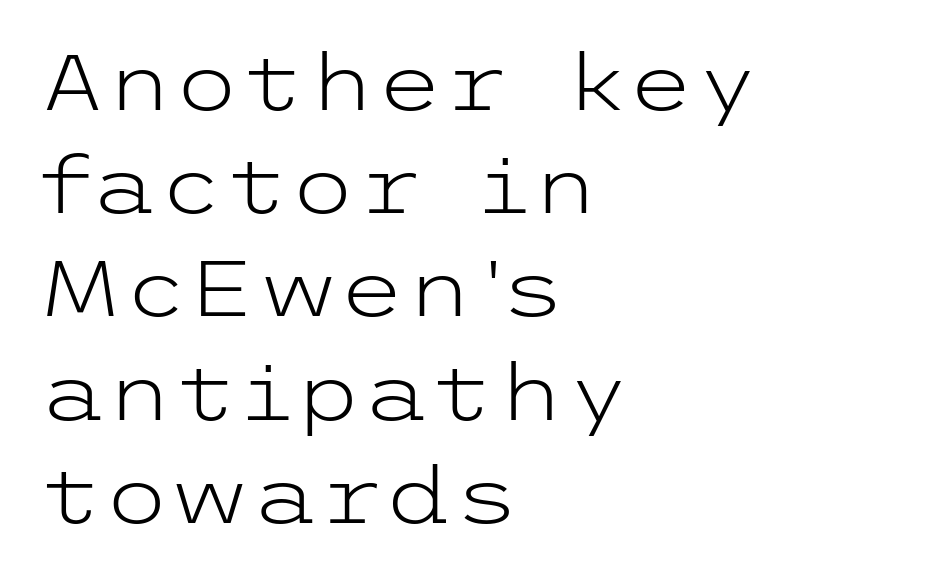
Does extra space separate the letters? No, they use regular spacing. Where is the straight margin? On the left. Weight: not bold — regular or lighter. A roman cut, with each character standing at attention.
